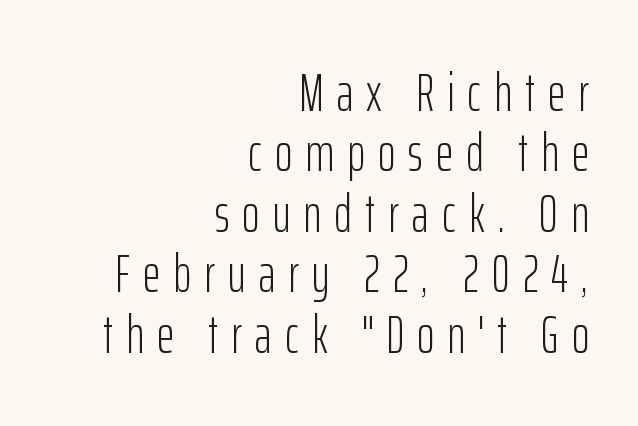
{"serif": "no", "italic": "no", "bold": "no", "weight": "light", "width": "condensed", "stroke_contrast": "low", "x_height": "medium", "monospaced": "no", "underline": "no", "align": "right", "line_spacing": "tight", "line_spacing_ratio": 1.12, "letter_spacing": "wide", "letter_spacing_em": 0.24, "glyph_px": 54}
